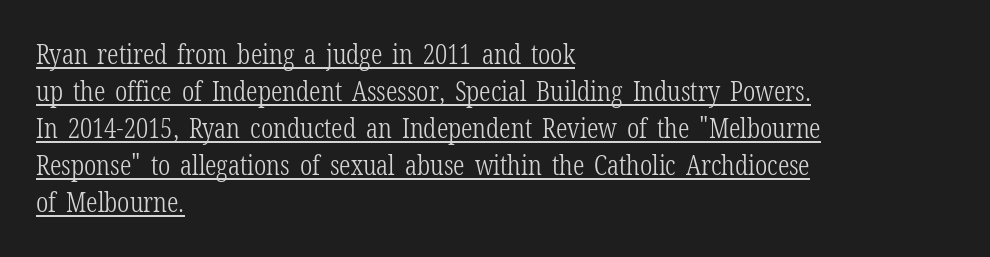
The image shows 28 px light, condensed serif type, upright; set left-aligned, normal line spacing (1.32x), normal letter spacing, underlined; low stroke contrast and a medium x-height.
